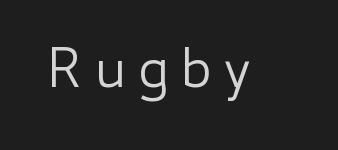
The image shows 55 px regular-weight, wide type, upright; set not underlined; low stroke contrast and a small x-height.
